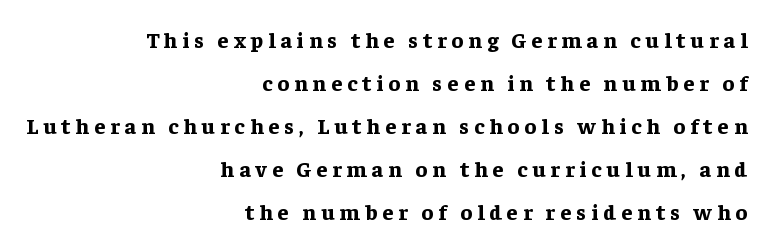
The font's upright variant was chosen for this text. The paragraph shown leans on its right margin. Summary of vertical rhythm: relaxed, with wide interline spacing. This rendering widens character spacing well past its baseline value. The face used here has the dense, thick strokes of a bold. Quick note: underline off.
